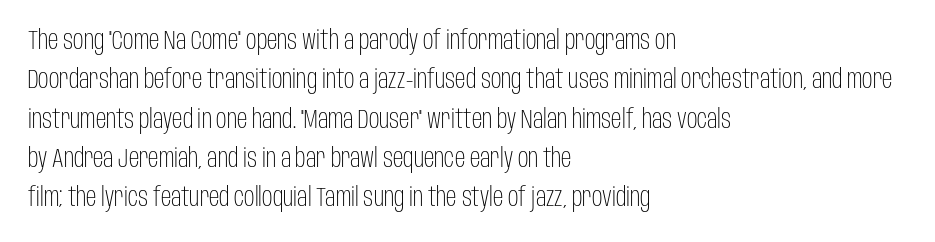
A typesetter would mark this as roman, not italic. Does the leading feel generous? No, just average. The typesetter chose a ragged-right arrangement here. The gaps between neighbouring characters are ordinary and unremarkable. Is this a heavy cut? Hardly; it is regular or lighter. The space directly below the letters is spotless.
